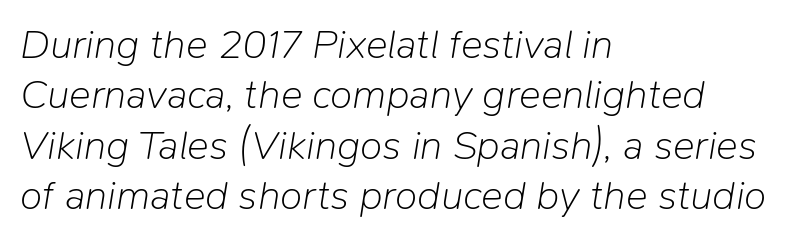
This reads as an unemphasized weight, regular at the heaviest. Nothing unusual about the tracking: characters are spaced as the font intends. Spacing verdict: proportional, widths tailored to each character. Leftover space on each line is placed entirely after the last word. Rendered with sloped, italic letterforms. No word sits above an underline.
